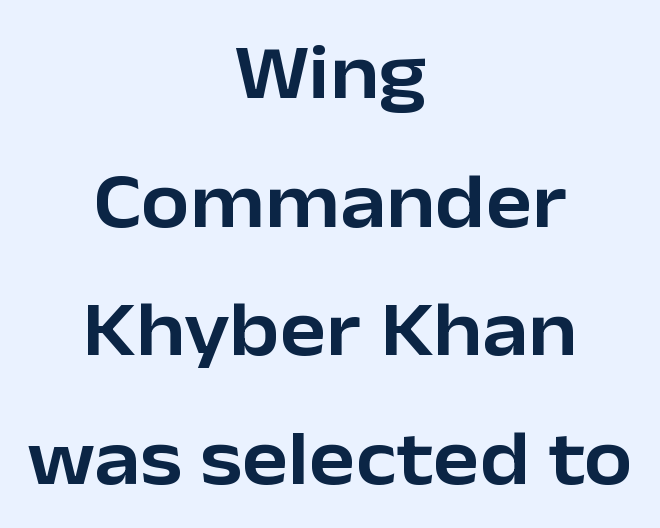
The image shows 78 px sans-serif type, upright; set centered, normal line spacing (1.65x), normal letter spacing, not underlined; low stroke contrast and a medium x-height.
